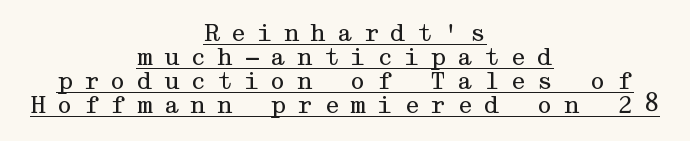
The image shows 23 px text type, upright; set centered, tight line spacing (1.05x), unusually wide letter spacing (+0.46 em), underlined.
